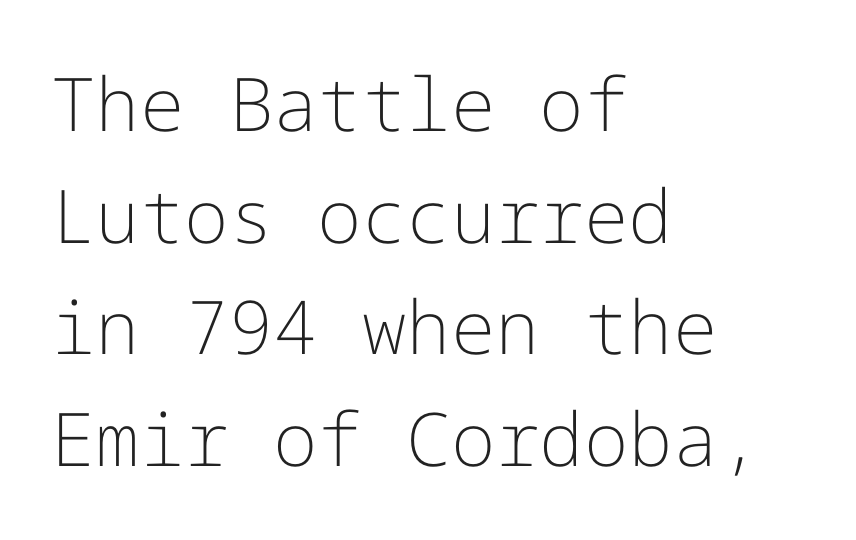
This rendering uses left alignment, leaving the right contour irregular. No chunkiness to these letters — they're not bold. Italic: no, the glyphs are upright roman. Standard letterfit; no display-style spreading of the glyphs. Stroke terminals: plain, sans-serif.
